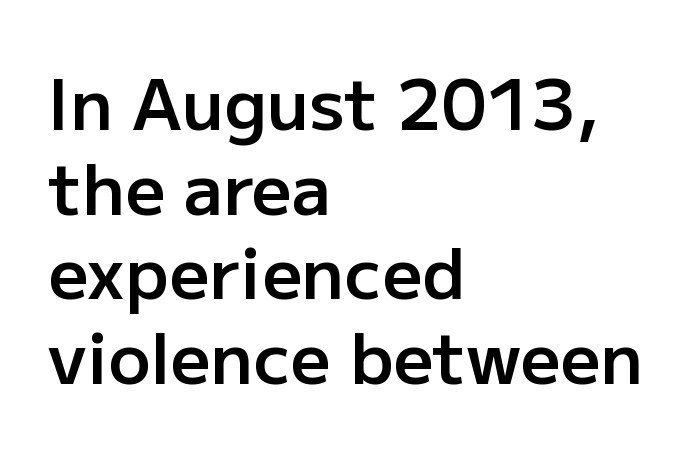
{"serif": "no", "italic": "no", "bold": "semi", "weight": "semibold", "width": "normal", "stroke_contrast": "low", "x_height": "medium", "monospaced": "no", "underline": "no", "align": "left", "line_spacing_ratio": 1.21, "letter_spacing": "normal", "letter_spacing_em": 0.0, "glyph_px": 70}
